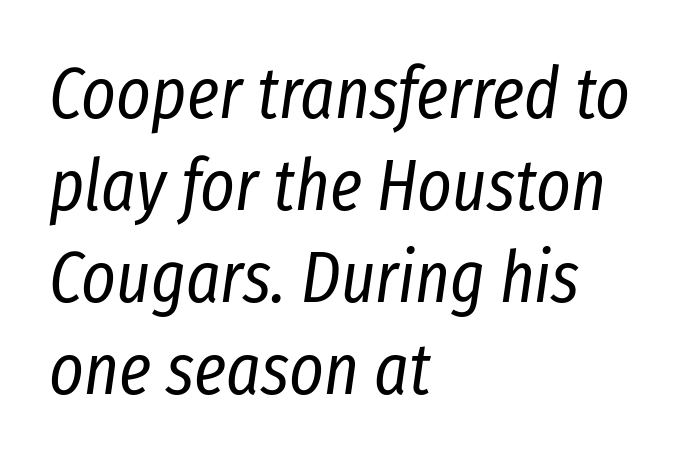
{"italic": "yes", "lean": "right", "slant_degrees": 8, "bold": "no", "weight": "regular", "width": "condensed", "stroke_contrast": "low", "x_height": "medium", "monospaced": "no", "underline": "no", "align": "left", "line_spacing": "normal", "line_spacing_ratio": 1.26, "letter_spacing": "normal", "letter_spacing_em": 0.0, "glyph_px": 73}
